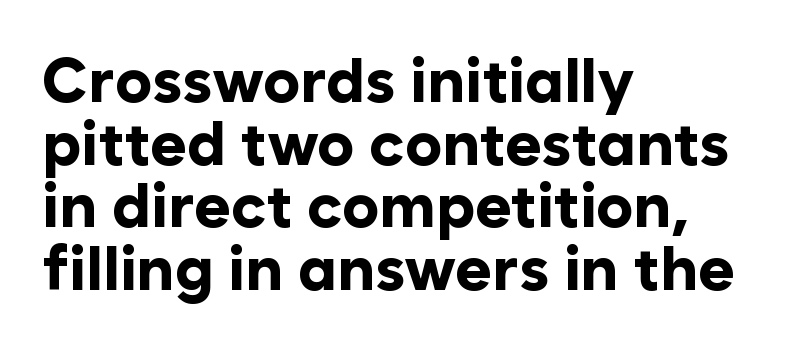
Q: Is the text bold? A: Yes.
Q: Is the text italic (slanted)? A: No, it is upright.
Q: Is the typeface a serif or a sans-serif typeface? A: Sans-serif.
Q: Is the text underlined? A: No.
Q: How is the paragraph aligned? A: Left-aligned.
Q: Is the spacing between letters normal or unusually wide? A: Normal.
Q: Is the spacing between lines tight, normal or loose? A: Tight.
Q: Width (condensed, normal, or wide)? A: Normal.
Q: Stroke contrast? A: Low.
Q: x-height? A: Medium.
Q: Monospaced? A: No.
